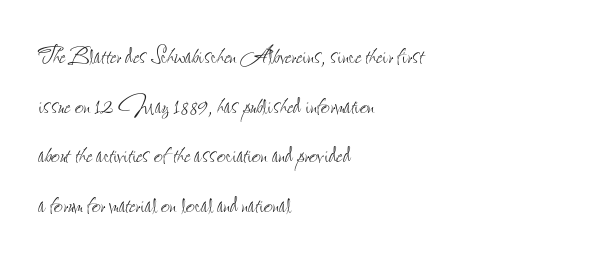
The passage shown is typed in a proportional face where columns would drift. Descender tails drop into unmarked territory. Weight class: somewhere from thin through regular.
